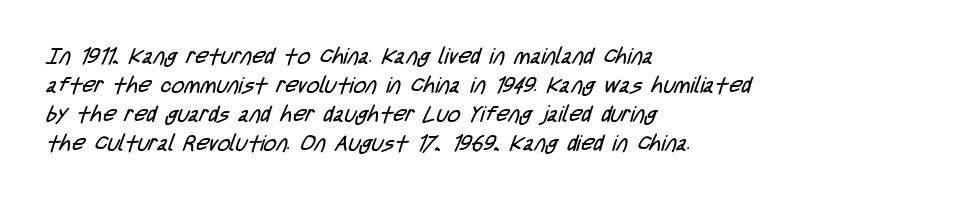
Rule under the text: the space is simply empty. There is no visible air inserted between adjacent glyphs. Summary of vertical rhythm: regular, with standard interline spacing. Bold? No — there's no thickening of the strokes. The typesetter chose a ragged-right arrangement here.
